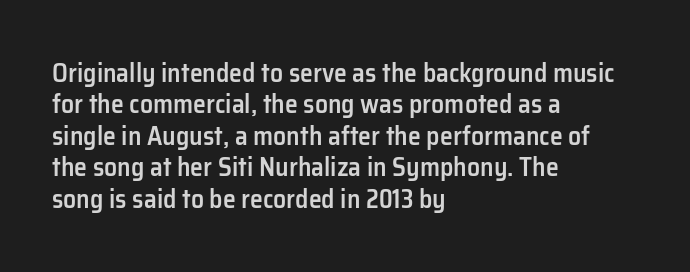
The image shows 26 px text type, upright; set left-aligned, line spacing 1.21x, normal letter spacing, not underlined.
